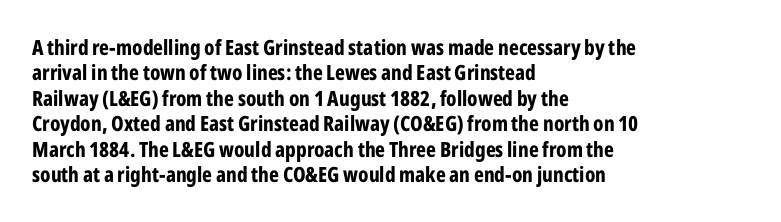
The gaps between neighbouring characters are ordinary and unremarkable. Heavy, bold letterforms. Posture: straight, roman, zero tilt. Caption: multi-line text, flush left, ragged right. Clear beneath every line of the passage.
